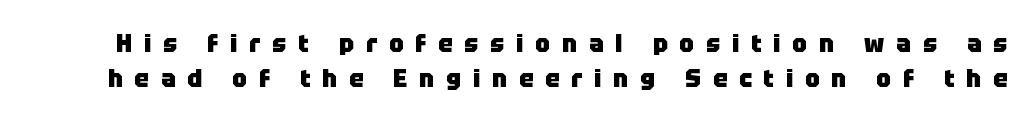
{"italic": "no", "bold": "yes", "underline": "no", "line_spacing": "normal", "line_spacing_ratio": 1.46, "letter_spacing": "wide", "letter_spacing_em": 0.5, "glyph_px": 24}
